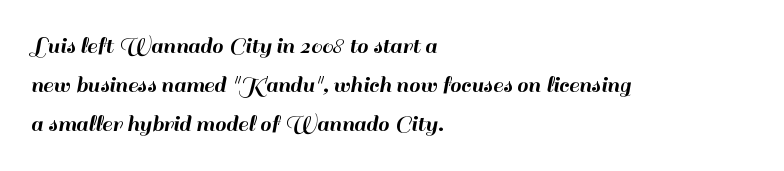
The foot of each line stays bare and open. Characters follow at the spacing the type designer built in. Line spacing here is normal.
